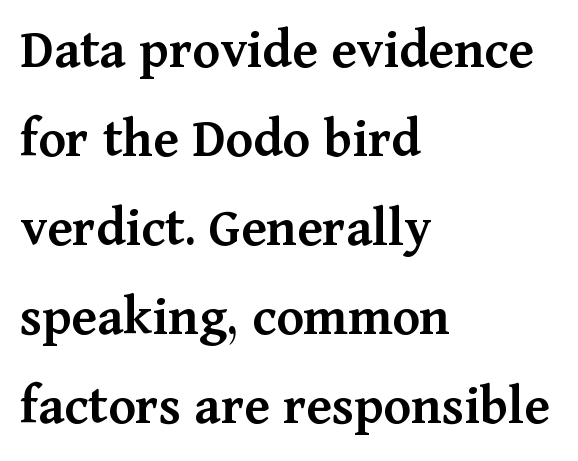
The image shows 57 px semibold serif type, upright; set left-aligned, normal line spacing (1.56x), normal letter spacing, not underlined; medium stroke contrast and a medium x-height.
